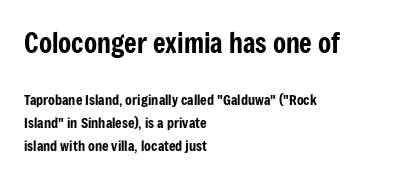
The image shows 27 px text type, upright; set left-aligned, normal line spacing (1.64x), normal letter spacing, not underlined; the first (top) block is 1.93x larger.
